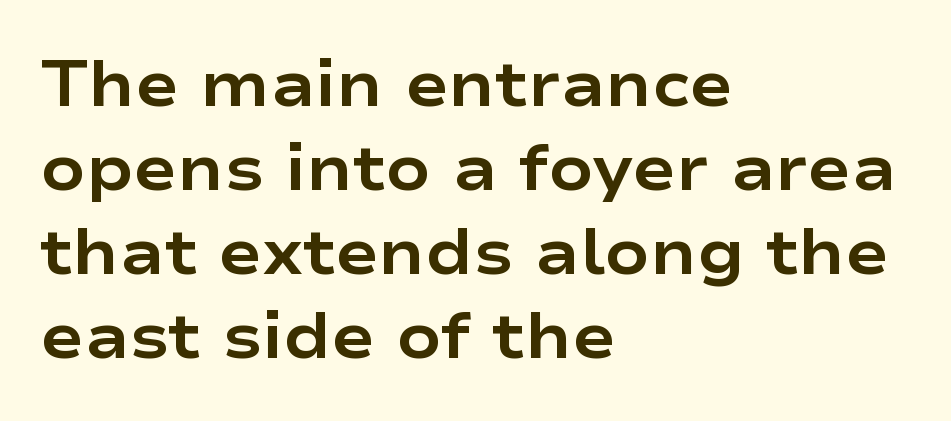
Q: Is the text bold? A: Yes.
Q: Is the text italic (slanted)? A: No, it is upright.
Q: Is the typeface a serif or a sans-serif typeface? A: Sans-serif.
Q: Is the text underlined? A: No.
Q: How is the paragraph aligned? A: Left-aligned.
Q: Is the spacing between letters normal or unusually wide? A: Normal.
Q: Is the spacing between lines tight, normal or loose? A: Normal.
Q: Width (condensed, normal, or wide)? A: Wide.
Q: Stroke contrast? A: Low.
Q: x-height? A: Medium.
Q: Monospaced? A: No.
